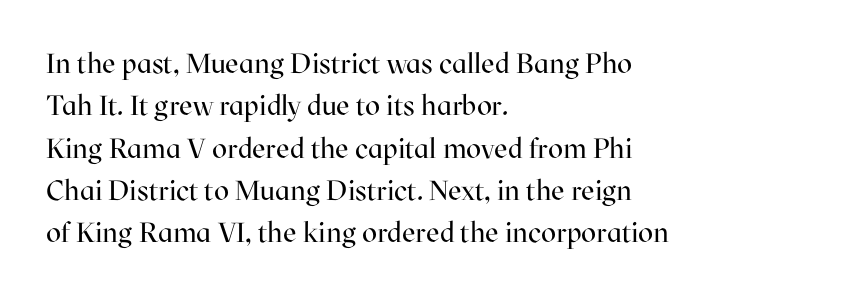
The image shows 28 px regular-weight serif type, upright; set left-aligned, normal line spacing (1.51x), normal letter spacing, not underlined; high stroke contrast and a medium x-height.
